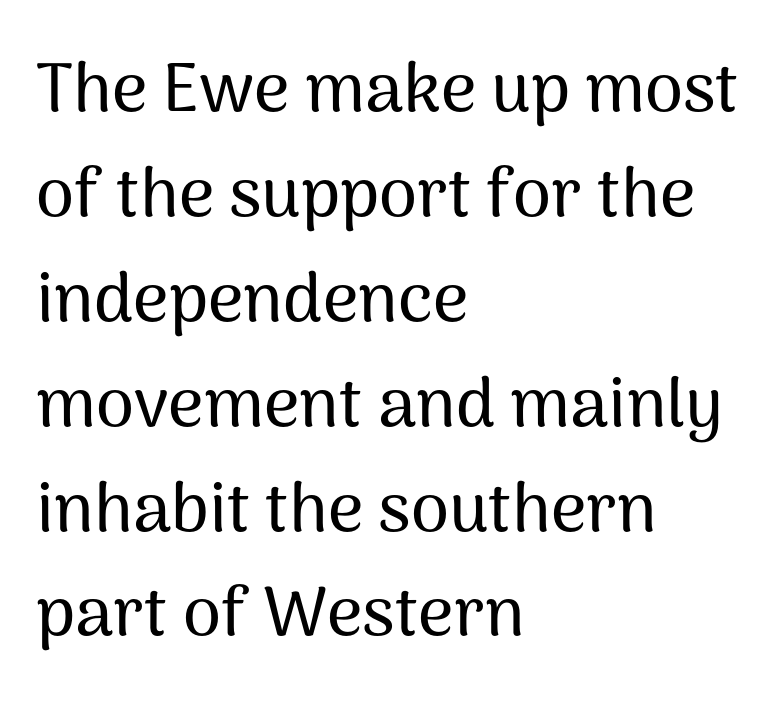
The image shows 69 px sans-serif type, upright; set left-aligned, normal line spacing (1.52x), normal letter spacing, not underlined; medium stroke contrast and a medium x-height.
